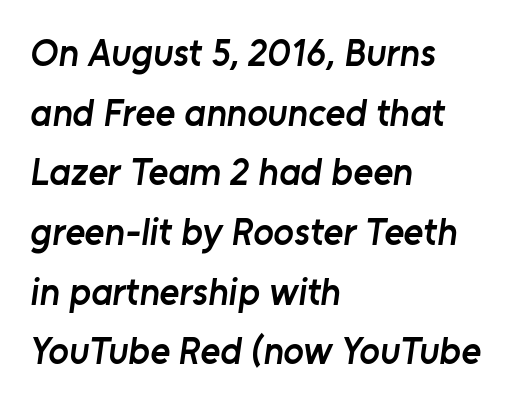
The image shows 38 px semibold sans-serif type; set left-aligned, normal line spacing (1.57x), normal letter spacing, not underlined; low stroke contrast and a medium x-height.
